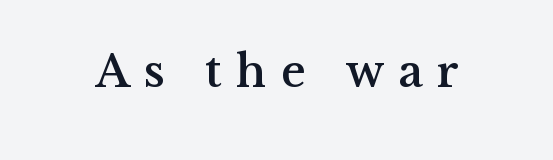
The image shows 47 px serif type, upright; set unusually wide letter spacing (+0.3 em), not underlined; medium stroke contrast and a medium x-height.
